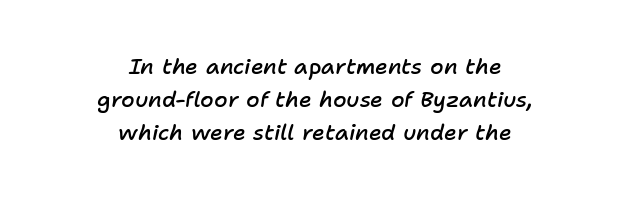
The image shows 22 px text type, italic (leaning right); set centered, normal line spacing (1.51x), normal letter spacing, not underlined.
